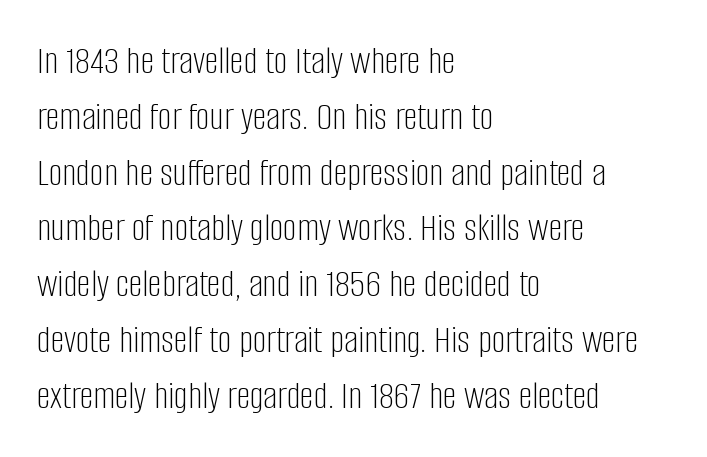
Q: Is the text bold? A: No.
Q: Is the text italic (slanted)? A: No, it is upright.
Q: Is the typeface a serif or a sans-serif typeface? A: Sans-serif.
Q: Is the text underlined? A: No.
Q: How is the paragraph aligned? A: Left-aligned.
Q: Is the spacing between letters normal or unusually wide? A: Normal.
Q: Is the spacing between lines tight, normal or loose? A: Normal.
Q: Width (condensed, normal, or wide)? A: Condensed.
Q: Stroke contrast? A: Low.
Q: x-height? A: Large.
Q: Monospaced? A: No.
